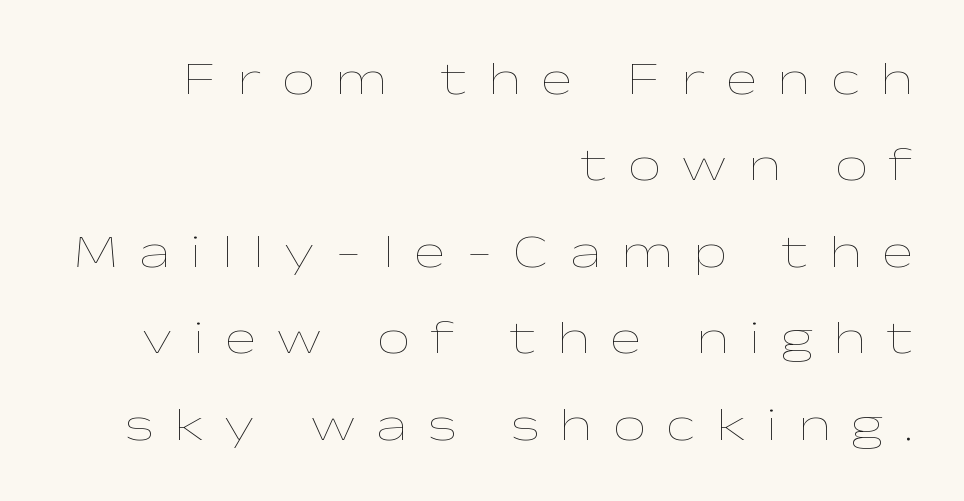
The image shows 47 px thin, wide type, upright; set right-aligned, line spacing 1.84x, unusually wide letter spacing (+0.44 em), not underlined; low stroke contrast and a medium x-height.
